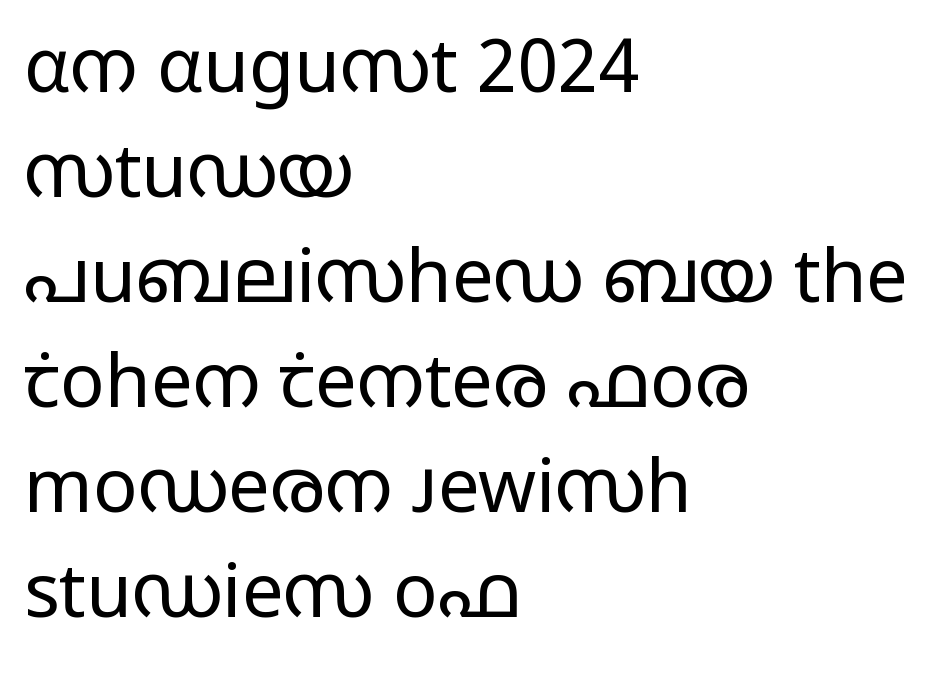
{"serif": "no", "italic": "no", "bold": "no", "weight": "regular", "width": "wide", "stroke_contrast": "low", "x_height": "medium", "monospaced": "no", "underline": "no", "align": "left", "line_spacing": "normal", "line_spacing_ratio": 1.42, "letter_spacing": "normal", "letter_spacing_em": 0.0, "glyph_px": 74}
